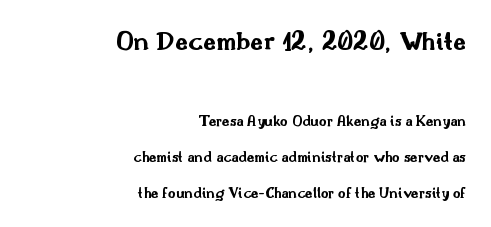
The face used here is rendered with its standard letterfit. This sample uses an upright cut, with every glyph sitting square on the baseline. No word sits above an underline. What's the leading like? Stretched, with rows far apart. Notice how thick the strokes are: this is what a full bold looks like.
